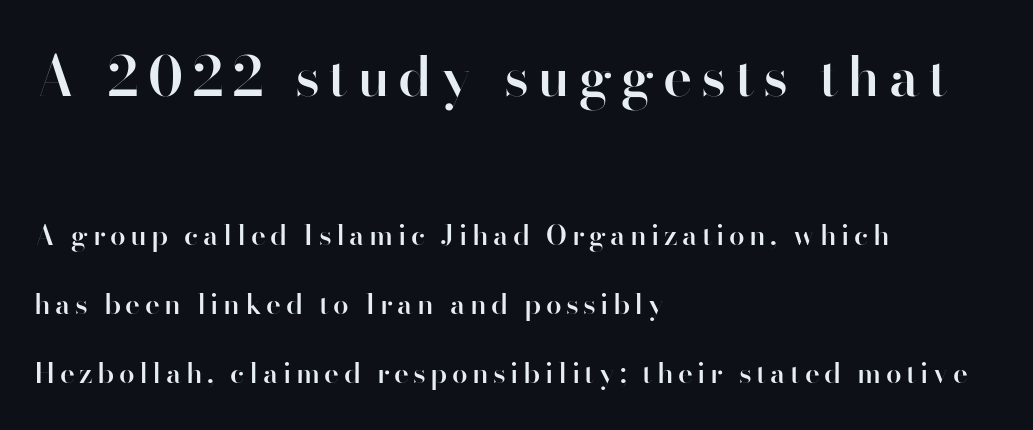
The image shows 55 px semibold sans-serif type, upright; set left-aligned, loose line spacing (2.46x), not underlined; the first (top) block is 1.96x larger; high stroke contrast and a small x-height.
